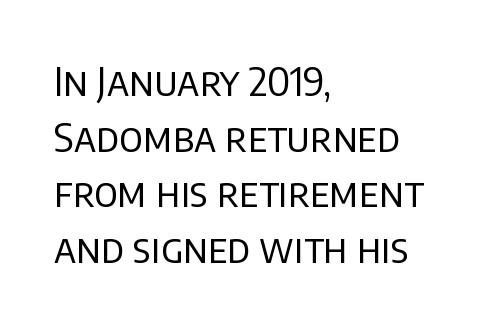
The image shows 40 px regular-weight sans-serif type, upright; set left-aligned, normal line spacing (1.39x), normal letter spacing, not underlined; low stroke contrast and a large x-height.
